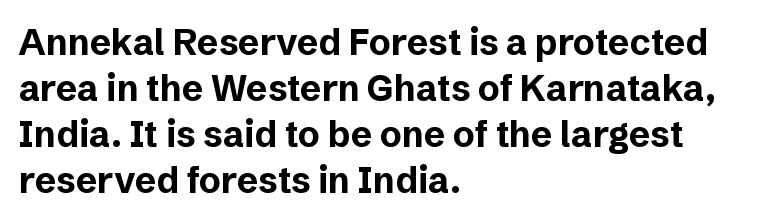
Q: Is the text bold? A: Yes.
Q: Is the text italic (slanted)? A: No, it is upright.
Q: Is the typeface a serif or a sans-serif typeface? A: Sans-serif.
Q: Is the text underlined? A: No.
Q: How is the paragraph aligned? A: Left-aligned.
Q: Is the spacing between letters normal or unusually wide? A: Normal.
Q: Is the spacing between lines tight, normal or loose? A: Normal.
Q: Width (condensed, normal, or wide)? A: Normal.
Q: Stroke contrast? A: Low.
Q: x-height? A: Medium.
Q: Monospaced? A: No.
